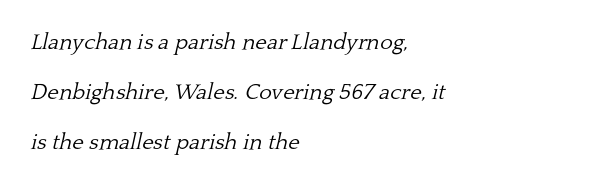
The image shows 22 px text type, italic (leaning right); set left-aligned, loose line spacing (2.27x), normal letter spacing, not underlined.
